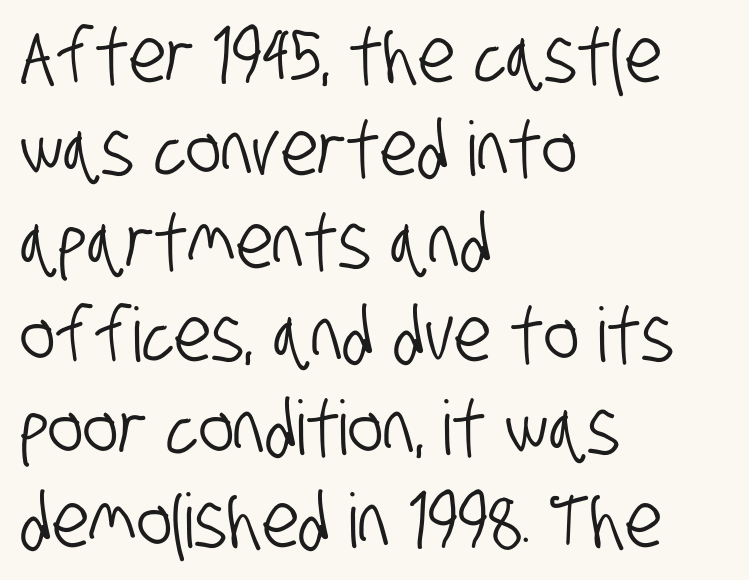
Short note: letters normally spaced. Glance below the letters and you will spot only blank space. The type family on display is of the sans-serif kind. A classic flush-left, rag-right setting is used for this passage. This sample has the flowing, uneven cadence of proportional lettering.
